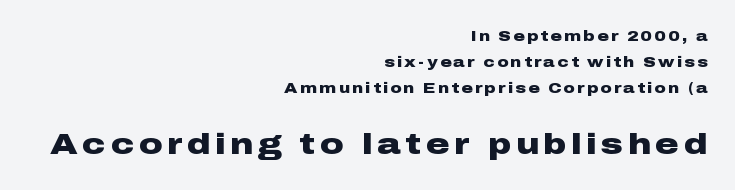
Q: Is the text bold? A: Yes.
Q: Is the text italic (slanted)? A: No, it is upright.
Q: Is the typeface a serif or a sans-serif typeface? A: Sans-serif.
Q: Is the text underlined? A: No.
Q: How is the paragraph aligned? A: Right-aligned.
Q: Which block of text is set in a larger size, the first (top) or the second (bottom)? A: The second (bottom) one.
Q: Width (condensed, normal, or wide)? A: Wide.
Q: Stroke contrast? A: Low.
Q: x-height? A: Medium.
Q: Monospaced? A: No.
